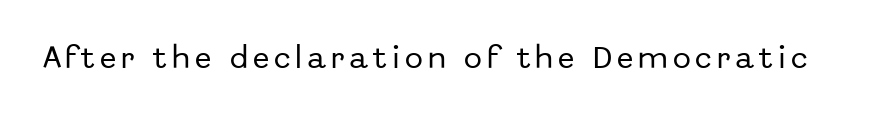
Q: Is the text italic (slanted)? A: No, it is upright.
Q: Is the text underlined? A: No.
Q: Is the spacing between letters normal or unusually wide? A: Unusually wide.
